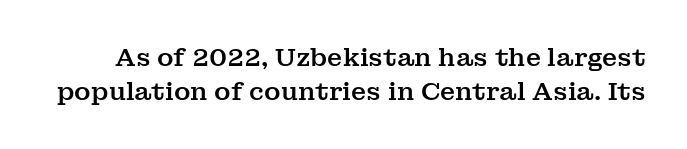
Q: Is the text italic (slanted)? A: No, it is upright.
Q: Is the text underlined? A: No.
Q: Is the spacing between letters normal or unusually wide? A: Normal.
Q: Is the spacing between lines tight, normal or loose? A: Normal.
